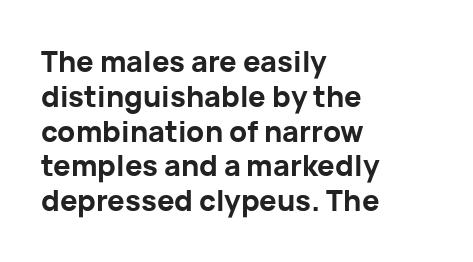
The lines are quadded left. A bare baseline throughout the passage. Caption: bold face, heavy strokes. Here the glyphs are tracked normally, forming tight word shapes.
